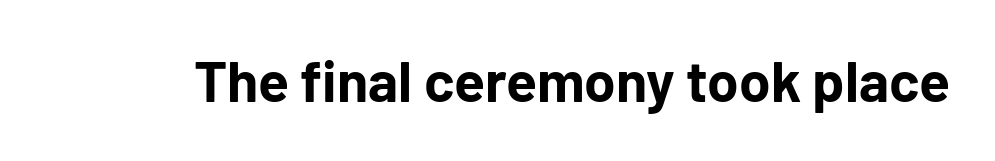
{"serif": "no", "italic": "no", "bold": "yes", "weight": "bold", "width": "normal", "stroke_contrast": "low", "x_height": "medium", "monospaced": "no", "underline": "no", "letter_spacing": "normal", "letter_spacing_em": 0.0, "glyph_px": 57}
